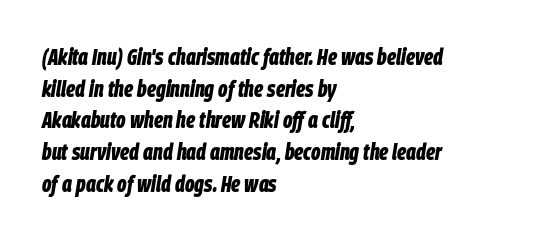
The image shows 23 px bold type, italic (leaning right); set left-aligned, normal line spacing (1.38x), normal letter spacing, not underlined.
